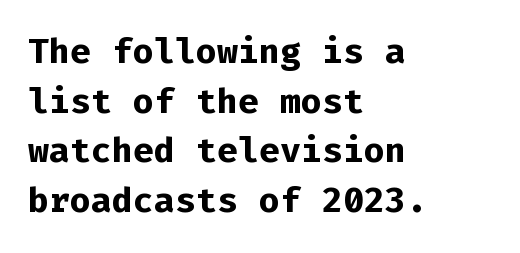
{"serif": "no", "italic": "no", "bold": "yes", "weight": "bold", "width": "normal", "stroke_contrast": "low", "x_height": "medium", "monospaced": "yes", "underline": "no", "align": "left", "line_spacing": "normal", "line_spacing_ratio": 1.42, "letter_spacing": "normal", "letter_spacing_em": 0.0, "glyph_px": 35}
